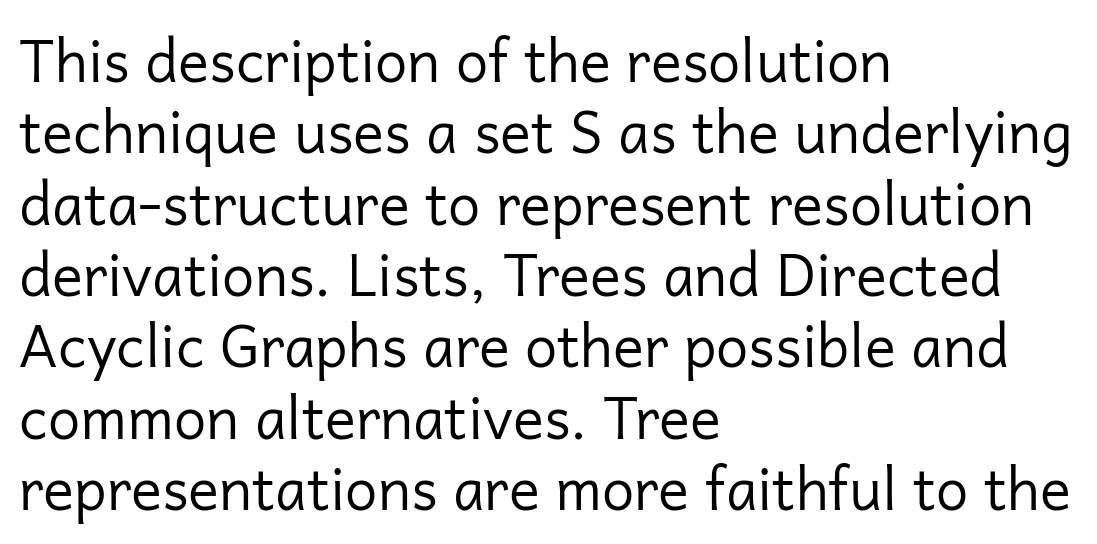
Q: Is the text bold? A: No.
Q: Is the text italic (slanted)? A: No, it is upright.
Q: Is the typeface a serif or a sans-serif typeface? A: Sans-serif.
Q: Is the text underlined? A: No.
Q: How is the paragraph aligned? A: Left-aligned.
Q: Is the spacing between letters normal or unusually wide? A: Normal.
Q: Width (condensed, normal, or wide)? A: Normal.
Q: Stroke contrast? A: Low.
Q: x-height? A: Medium.
Q: Monospaced? A: No.
